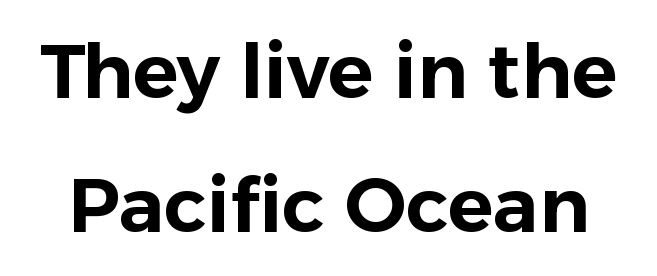
{"serif": "no", "italic": "no", "width": "normal", "stroke_contrast": "low", "x_height": "medium", "monospaced": "no", "underline": "no", "line_spacing_ratio": 1.76, "letter_spacing": "normal", "letter_spacing_em": 0.0, "glyph_px": 76}
